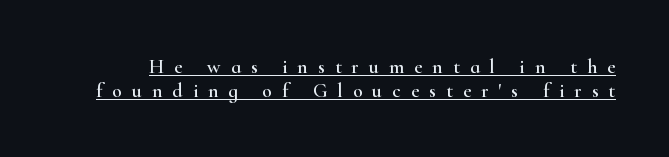
{"italic": "no", "underline": "yes", "line_spacing_ratio": 1.2, "letter_spacing": "wide", "letter_spacing_em": 0.5, "glyph_px": 20}
